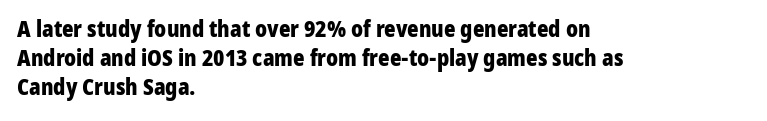
The rows are spaced the way most documents space them. Its strokes are broad and dark, the hallmark of bold type. Posture: upright roman. A bare baseline throughout the passage.
